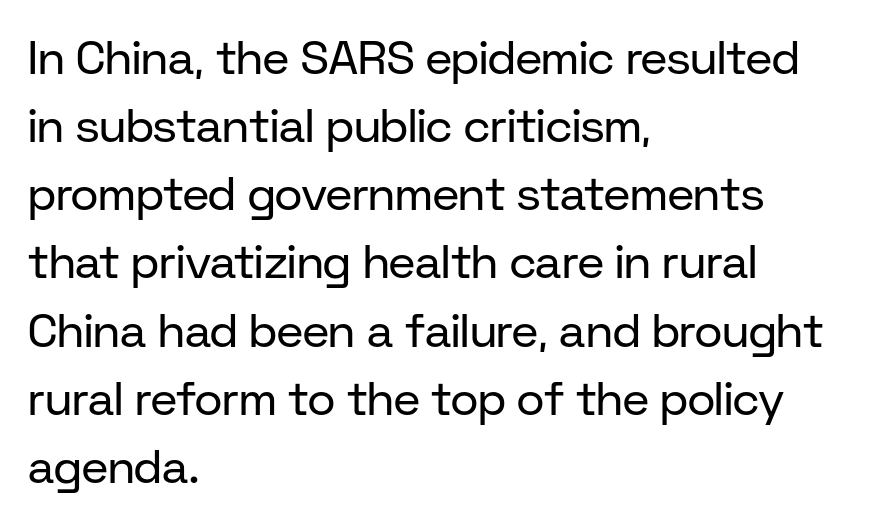
Q: Is the text bold? A: No.
Q: Is the text italic (slanted)? A: No, it is upright.
Q: Is the typeface a serif or a sans-serif typeface? A: Sans-serif.
Q: Is the text underlined? A: No.
Q: How is the paragraph aligned? A: Left-aligned.
Q: Is the spacing between letters normal or unusually wide? A: Normal.
Q: Is the spacing between lines tight, normal or loose? A: Normal.
Q: Width (condensed, normal, or wide)? A: Normal.
Q: Stroke contrast? A: Low.
Q: x-height? A: Medium.
Q: Monospaced? A: No.
